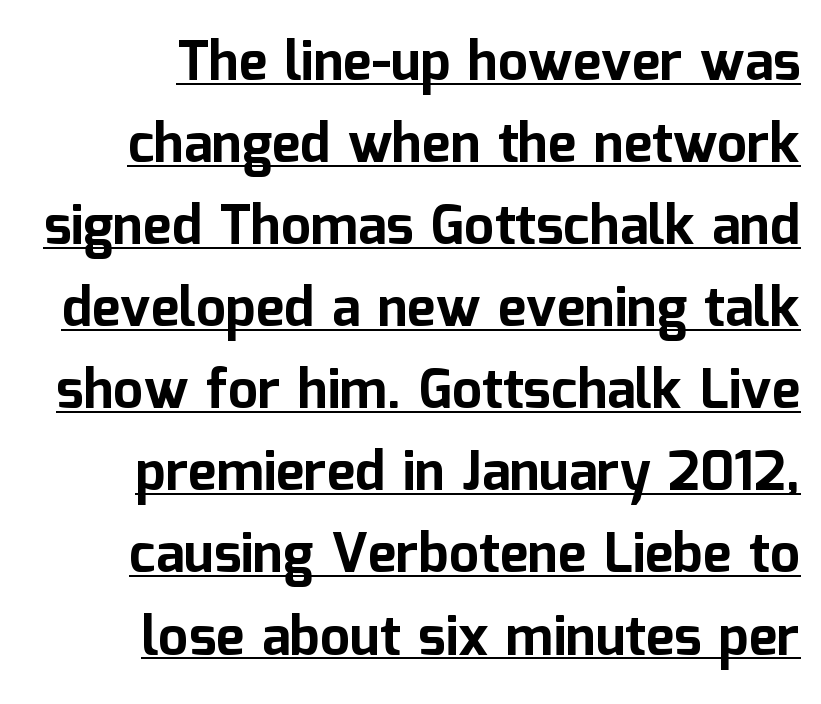
Q: Is the text bold? A: Yes.
Q: Is the text italic (slanted)? A: No, it is upright.
Q: Is the typeface a serif or a sans-serif typeface? A: Sans-serif.
Q: Is the text underlined? A: Yes.
Q: How is the paragraph aligned? A: Right-aligned.
Q: Is the spacing between letters normal or unusually wide? A: Normal.
Q: Is the spacing between lines tight, normal or loose? A: Normal.
Q: Width (condensed, normal, or wide)? A: Normal.
Q: Stroke contrast? A: Low.
Q: x-height? A: Medium.
Q: Monospaced? A: No.
